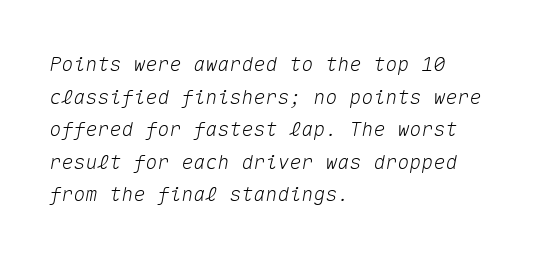
{"italic": "yes", "lean": "right", "slant_degrees": 10, "underline": "no", "align": "left", "line_spacing": "normal", "line_spacing_ratio": 1.63, "letter_spacing": "normal", "letter_spacing_em": 0.0, "glyph_px": 20}
